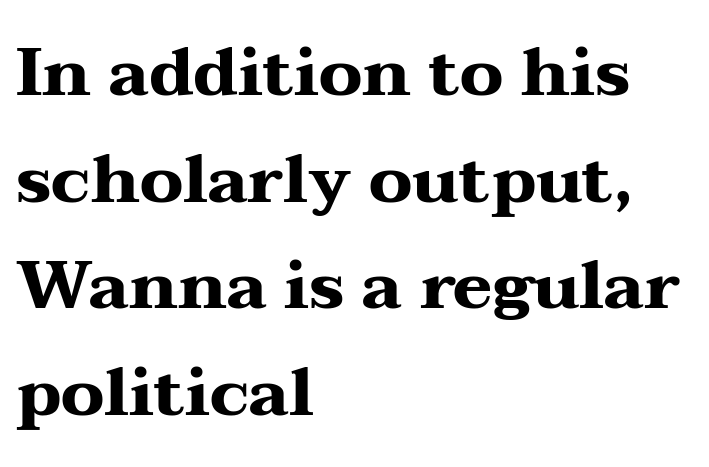
Q: Is the text bold? A: Yes.
Q: Is the text italic (slanted)? A: No, it is upright.
Q: Is the typeface a serif or a sans-serif typeface? A: Serif.
Q: Is the text underlined? A: No.
Q: How is the paragraph aligned? A: Left-aligned.
Q: Is the spacing between letters normal or unusually wide? A: Normal.
Q: Is the spacing between lines tight, normal or loose? A: Normal.
Q: Width (condensed, normal, or wide)? A: Wide.
Q: Stroke contrast? A: Medium.
Q: x-height? A: Medium.
Q: Monospaced? A: No.
